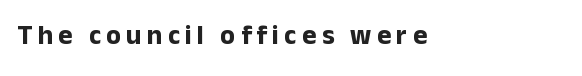
Is there any slant? The stems are plumb. Bold? Absolutely — the strokes are thick and heavy. Rule under the text: the space is simply empty. Someone cranked the tracking dial way up on this one. Left-aligned paragraph, ragged on the right.
